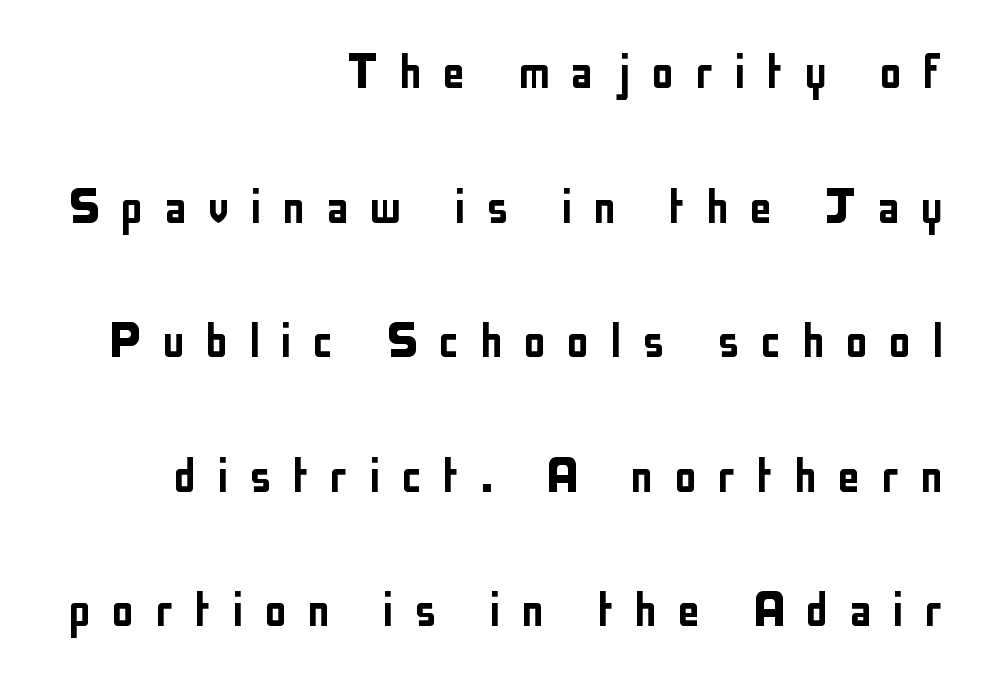
{"serif": "no", "italic": "no", "width": "condensed", "stroke_contrast": "low", "x_height": "medium", "monospaced": "no", "underline": "no", "align": "right", "line_spacing": "loose", "line_spacing_ratio": 2.36, "letter_spacing": "wide", "letter_spacing_em": 0.36, "glyph_px": 57}
